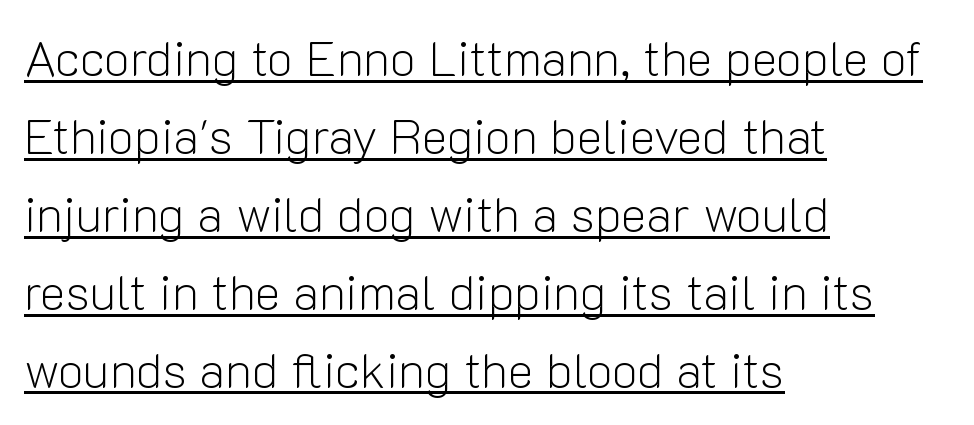
The image shows 49 px light sans-serif type, upright; set left-aligned, normal line spacing (1.59x), normal letter spacing, underlined; low stroke contrast and a medium x-height.
